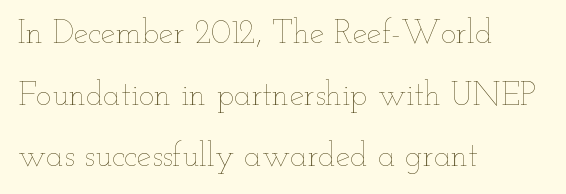
Tracking value appears to be zero — textbook default spacing. Honestly, there is no underline to notice here at all. You could not count columns in this text — the font is proportionally spaced. Nothing heavy about these letters — not bold at all. Nope, not italic — everything's standing straight. All the whitespace from short lines collects on the right.
